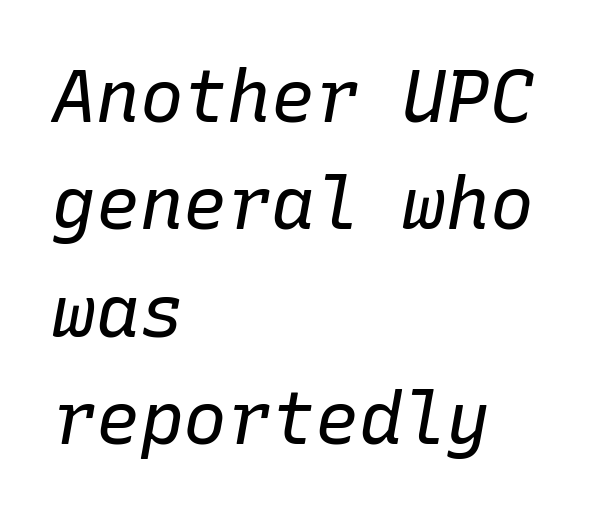
{"italic": "yes", "lean": "right", "slant_degrees": 10, "bold": "no", "weight": "regular", "width": "normal", "stroke_contrast": "low", "x_height": "medium", "monospaced": "yes", "underline": "no", "align": "left", "line_spacing": "normal", "line_spacing_ratio": 1.47, "letter_spacing": "normal", "letter_spacing_em": 0.0, "glyph_px": 73}
